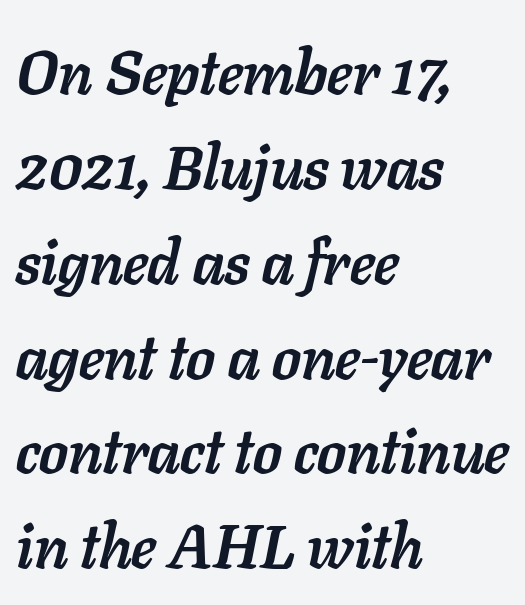
The image shows 62 px semibold type, italic (leaning right); set left-aligned, normal line spacing (1.53x), normal letter spacing, not underlined; low stroke contrast and a medium x-height.
